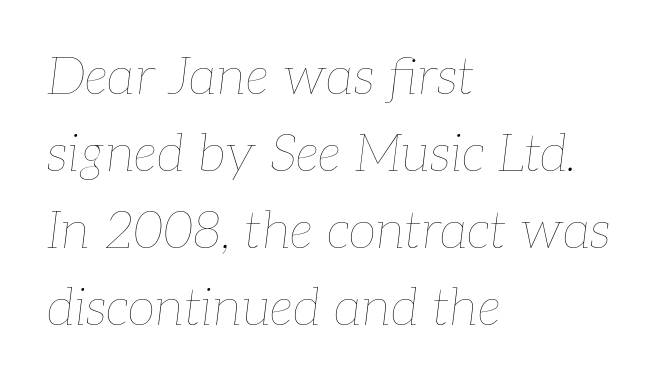
Q: Is the text bold? A: No.
Q: Is the text italic (slanted)? A: Yes, it leans right by about 7 degrees.
Q: Is the text underlined? A: No.
Q: How is the paragraph aligned? A: Left-aligned.
Q: Is the spacing between letters normal or unusually wide? A: Normal.
Q: Is the spacing between lines tight, normal or loose? A: Normal.
Q: Width (condensed, normal, or wide)? A: Normal.
Q: Stroke contrast? A: Low.
Q: x-height? A: Medium.
Q: Monospaced? A: No.
